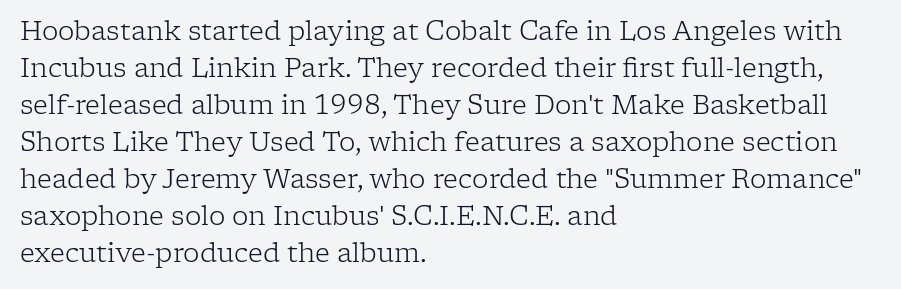
The image shows 26 px text type, upright; set left-aligned, normal line spacing (1.42x), normal letter spacing, not underlined.
